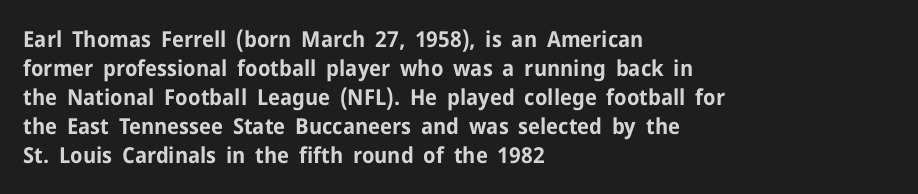
{"italic": "no", "bold": "yes", "underline": "no", "align": "left", "line_spacing": "normal", "line_spacing_ratio": 1.32, "letter_spacing": "normal", "letter_spacing_em": 0.0, "glyph_px": 22}
